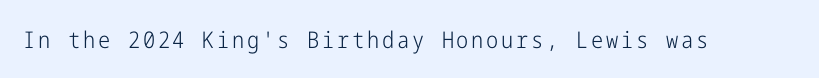
The image shows 23 px text type, upright; set not underlined.
